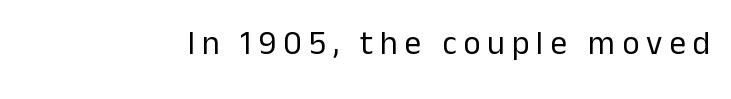
Q: Is the text bold? A: No.
Q: Is the text italic (slanted)? A: No, it is upright.
Q: Is the typeface a serif or a sans-serif typeface? A: Sans-serif.
Q: Is the text underlined? A: No.
Q: Is the spacing between letters normal or unusually wide? A: Unusually wide.
Q: Width (condensed, normal, or wide)? A: Normal.
Q: Stroke contrast? A: Low.
Q: x-height? A: Medium.
Q: Monospaced? A: No.
